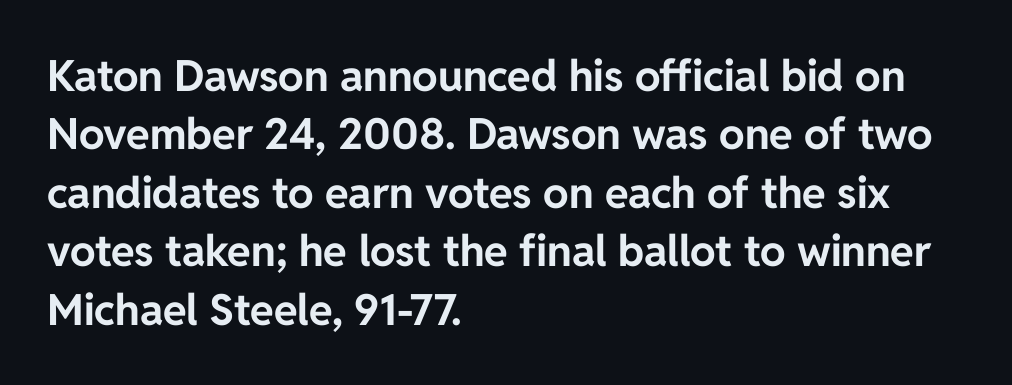
{"serif": "no", "italic": "no", "bold": "yes", "weight": "bold", "width": "normal", "stroke_contrast": "low", "x_height": "medium", "monospaced": "no", "underline": "no", "align": "left", "line_spacing": "normal", "line_spacing_ratio": 1.36, "letter_spacing": "normal", "letter_spacing_em": 0.0, "glyph_px": 43}
